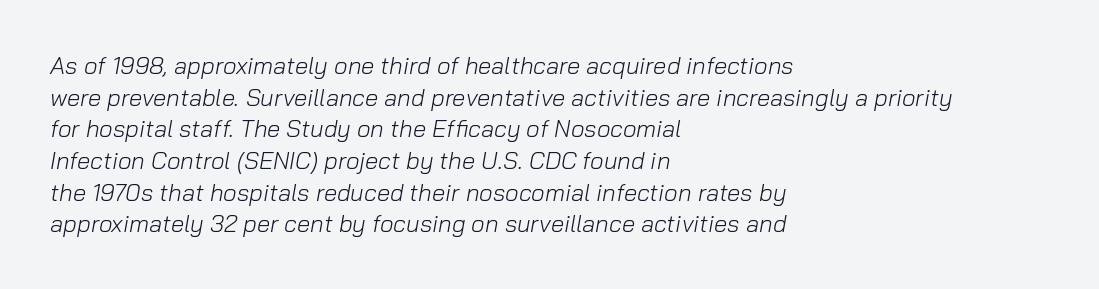
Q: Is the text bold? A: No.
Q: Is the text italic (slanted)? A: Yes, it leans right by about 10 degrees.
Q: Is the text underlined? A: No.
Q: How is the paragraph aligned? A: Left-aligned.
Q: Is the spacing between letters normal or unusually wide? A: Normal.
Q: Is the spacing between lines tight, normal or loose? A: Normal.
